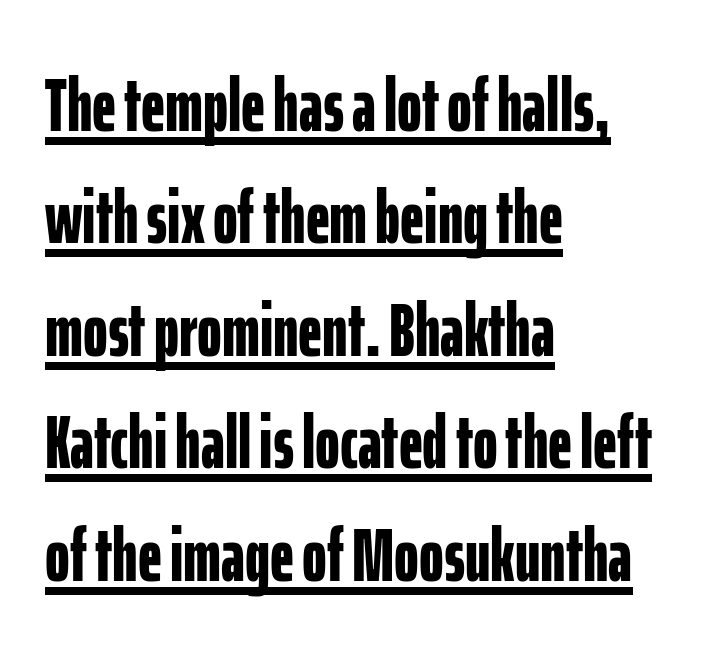
You could not count columns in this text — the font is proportionally spaced. The letters stand upright; this is a roman face. Regarding serifs, this sample does without them. The line texture is even and compact thanks to regular tracking.
